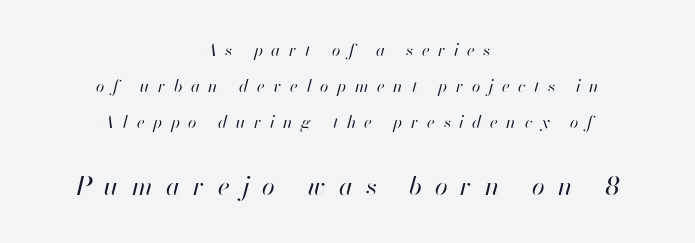
Compare the two chunks: the lower has the greater cap height. Horizontal alignment here is central, giving a formal, balanced look. Compared with typical paragraphs, the rows here are farther apart. No extra ink here — the face is not bold.
